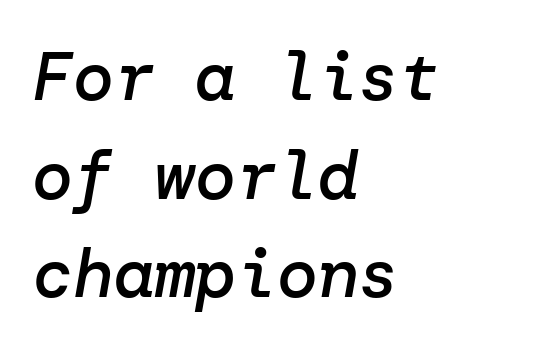
Firm but not heavy-handed strokes: this text is semibold. Quick note: underline off. The space between consecutive lines is moderate. Line starts are locked; line ends wander. There is no visible air inserted between adjacent glyphs. This sample uses an oblique cut, with every glyph tilted off the vertical.
